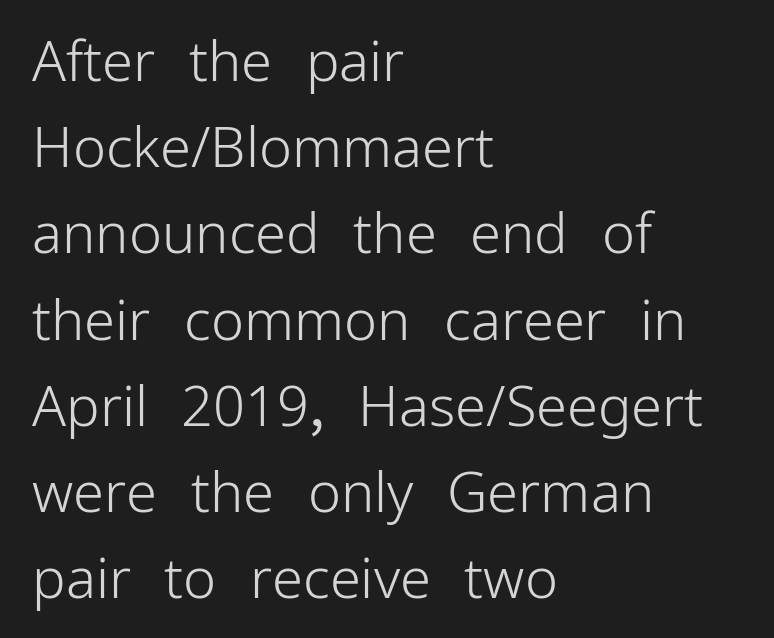
Compared with typical paragraphs, the rows here are spaced about the same. Descenders are the only things crossing below the line. Italic? Not at all — the glyphs are vertical. This sample uses a sans-serif face. The characters are drawn with everyday or finer stroke widths. One-word summary of the alignment: left.
